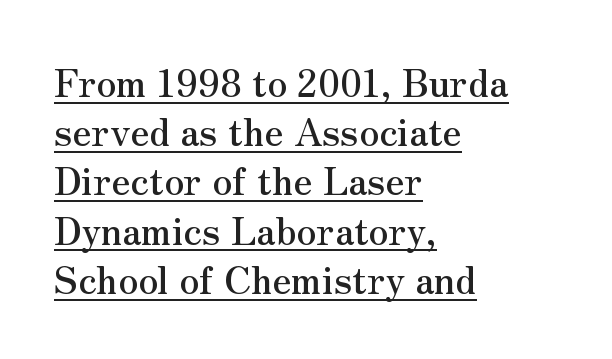
The image shows 37 px serif type, upright; set left-aligned, normal line spacing (1.33x), normal letter spacing, underlined; medium stroke contrast and a small x-height.
